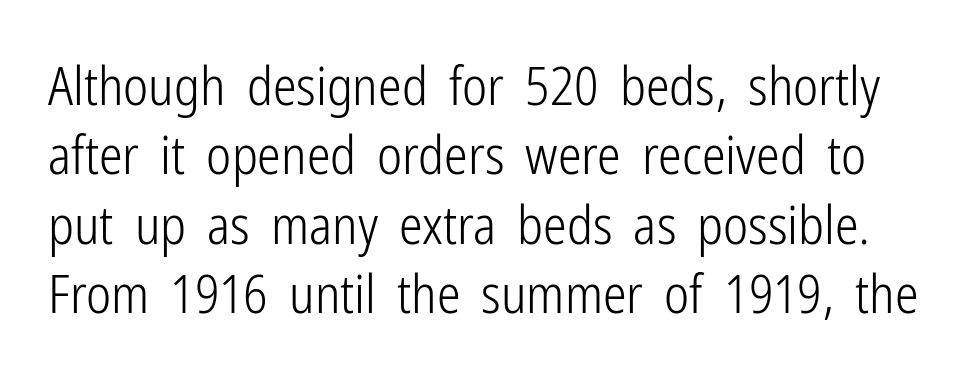
The weight tops out at a normal text grade. The type family on display is of the sans-serif kind. Regarding leading, the lines here are spaced in the standard way. The passage shown has conventional tracking throughout. Each row of text sits above clean, open space. Spacing verdict: proportional, widths tailored to each character.
